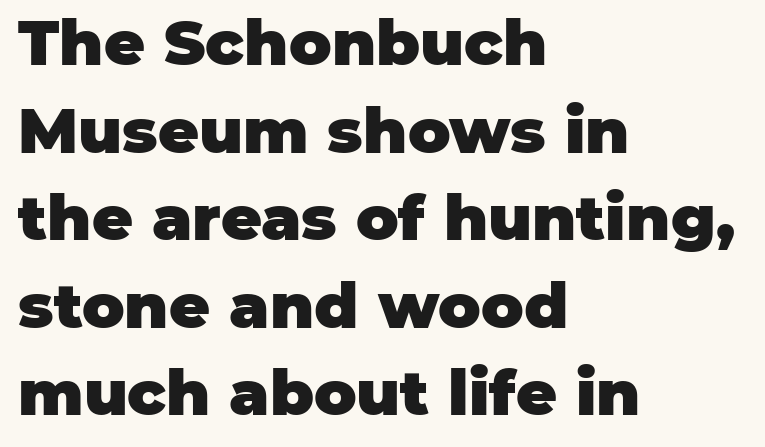
Q: Is the text bold? A: Yes.
Q: Is the text italic (slanted)? A: No, it is upright.
Q: Is the typeface a serif or a sans-serif typeface? A: Sans-serif.
Q: Is the text underlined? A: No.
Q: How is the paragraph aligned? A: Left-aligned.
Q: Is the spacing between letters normal or unusually wide? A: Normal.
Q: Is the spacing between lines tight, normal or loose? A: Normal.
Q: Width (condensed, normal, or wide)? A: Normal.
Q: Stroke contrast? A: Low.
Q: x-height? A: Large.
Q: Monospaced? A: No.
